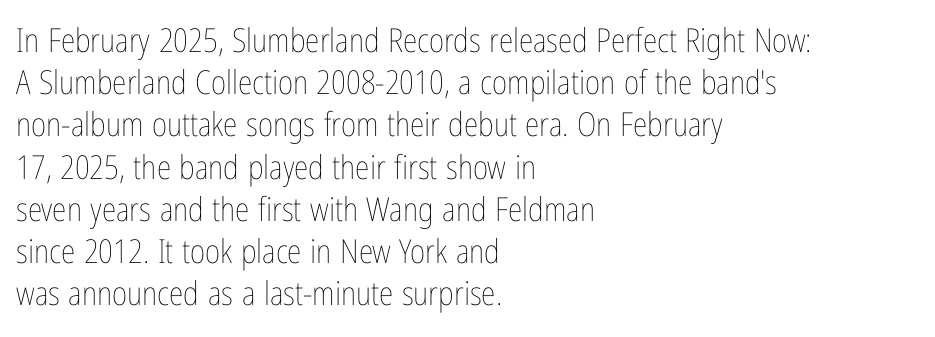
The lines are quadded left. The leading is moderate, giving the passage an even texture. Proportional: the letters do not fall into vertical columns. The letters look calm and open, with moderate or lighter stems. Is the letter spacing exaggerated? No — it looks like the ordinary default. Posture: straight, roman, zero tilt.
